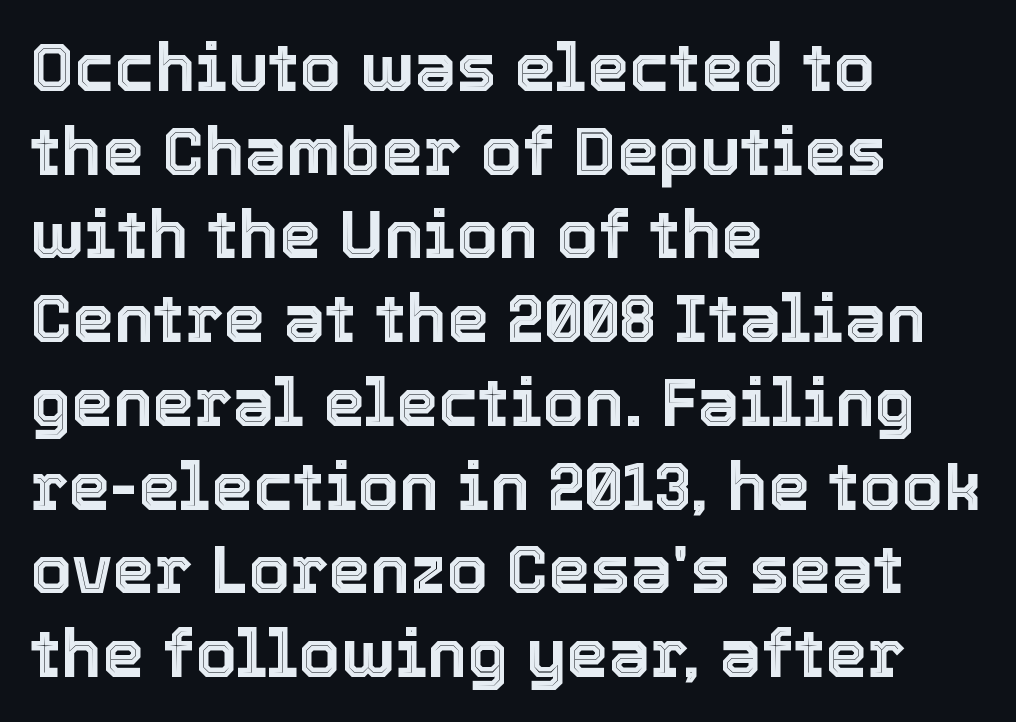
{"italic": "no", "width": "normal", "x_height": "medium", "monospaced": "no", "underline": "no", "align": "left", "line_spacing": "normal", "line_spacing_ratio": 1.25, "letter_spacing": "normal", "letter_spacing_em": 0.0, "glyph_px": 67}
